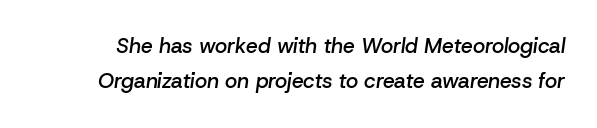
{"italic": "yes", "lean": "right", "slant_degrees": 8, "bold": "semi", "underline": "no", "line_spacing": "normal", "line_spacing_ratio": 1.68, "letter_spacing": "normal", "letter_spacing_em": 0.0, "glyph_px": 21}
